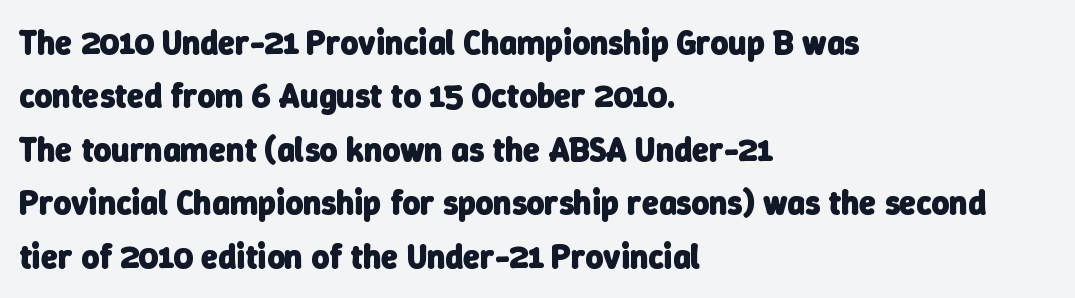
These lines stack with their left ends in a neat column. What stands out about the letter spacing? Nothing — it is the standard amount. Type style note: lacks serifs. Character widths vary here, with narrow letters taking less room than wide ones. Honestly, there is no underline to notice here at all.
